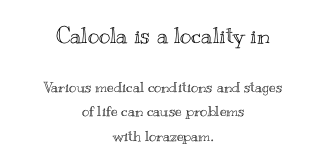
The image shows 22 px text type, upright; set centered, line spacing 1.74x, normal letter spacing, not underlined; the first (top) block is 1.57x larger.
